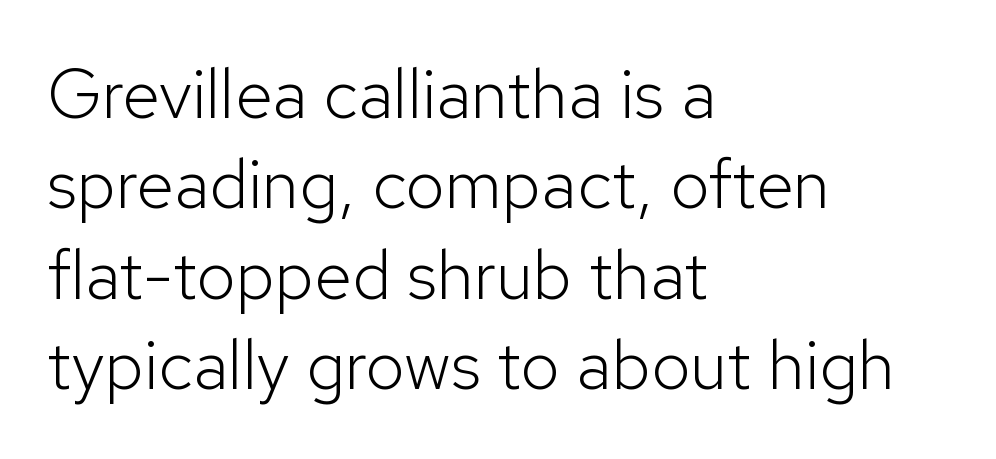
The image shows 69 px light sans-serif type, upright; set left-aligned, normal line spacing (1.31x), normal letter spacing, not underlined; low stroke contrast and a medium x-height.
